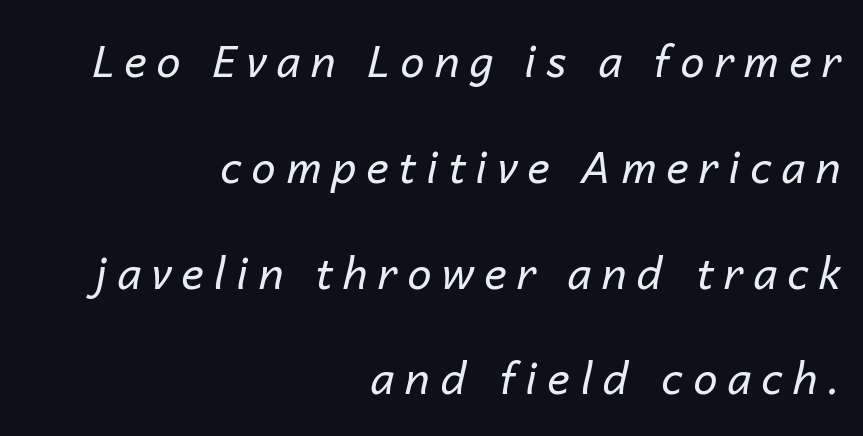
Q: Is the text bold? A: No.
Q: Is the text italic (slanted)? A: Yes, it leans right by about 14 degrees.
Q: Is the text underlined? A: No.
Q: How is the paragraph aligned? A: Right-aligned.
Q: Is the spacing between letters normal or unusually wide? A: Unusually wide.
Q: Is the spacing between lines tight, normal or loose? A: Loose.
Q: Width (condensed, normal, or wide)? A: Normal.
Q: Stroke contrast? A: Low.
Q: x-height? A: Medium.
Q: Monospaced? A: No.
